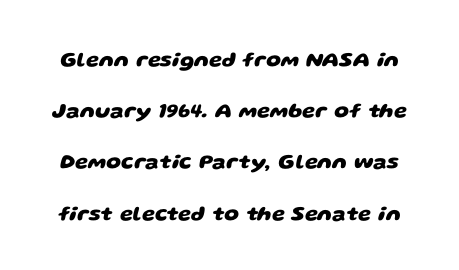
{"bold": "yes", "underline": "no", "line_spacing": "loose", "line_spacing_ratio": 2.44, "letter_spacing": "normal", "letter_spacing_em": 0.0, "glyph_px": 21}
